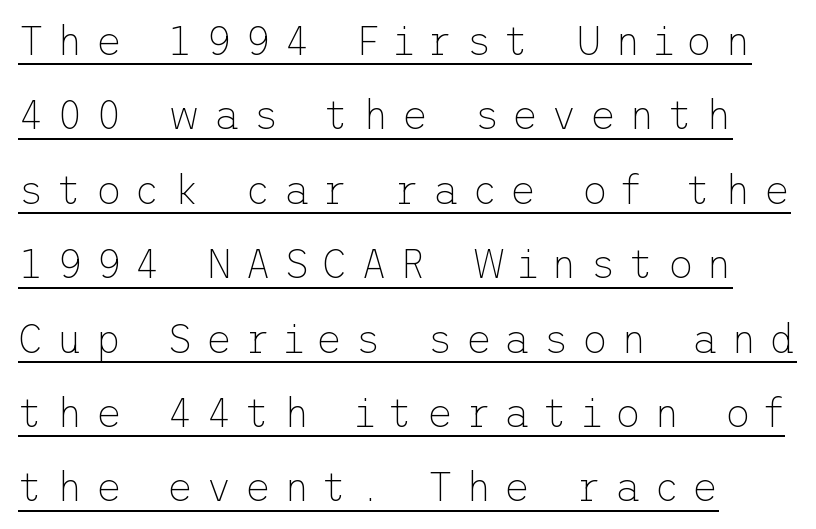
{"serif": "no", "italic": "no", "bold": "no", "weight": "thin", "width": "normal", "stroke_contrast": "low", "x_height": "medium", "underline": "yes", "align": "left", "line_spacing_ratio": 1.86, "letter_spacing": "wide", "letter_spacing_em": 0.32, "glyph_px": 40}
